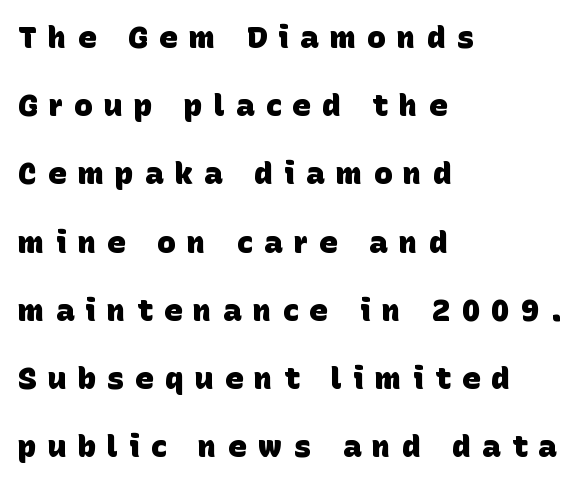
The image shows 31 px heavy sans-serif type; set left-aligned, loose line spacing (2.2x), unusually wide letter spacing (+0.36 em), not underlined; low stroke contrast and a large x-height.
